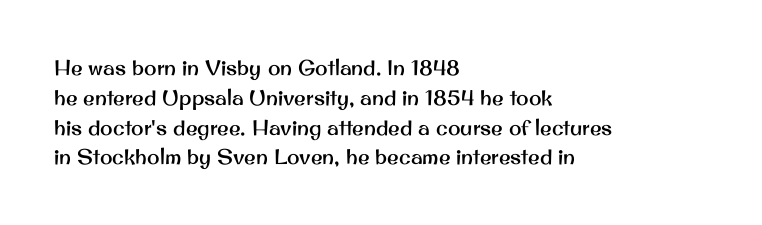
{"italic": "no", "underline": "no", "align": "left", "line_spacing": "normal", "line_spacing_ratio": 1.42, "letter_spacing": "normal", "letter_spacing_em": 0.0, "glyph_px": 21}
